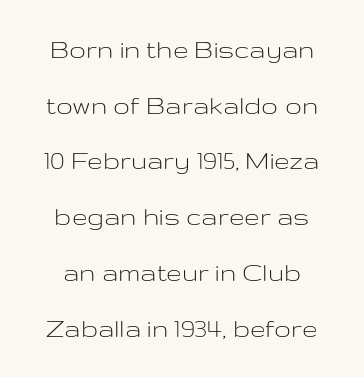
Q: Is the text bold? A: No.
Q: Is the text italic (slanted)? A: No, it is upright.
Q: Is the typeface a serif or a sans-serif typeface? A: Sans-serif.
Q: Is the text underlined? A: No.
Q: Is the spacing between letters normal or unusually wide? A: Normal.
Q: Is the spacing between lines tight, normal or loose? A: Loose.
Q: Width (condensed, normal, or wide)? A: Wide.
Q: Stroke contrast? A: Low.
Q: x-height? A: Medium.
Q: Monospaced? A: No.
